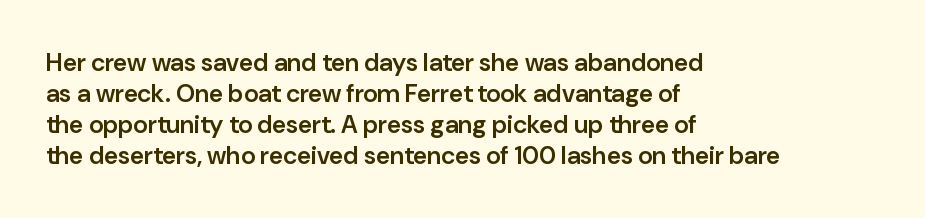
{"italic": "no", "bold": "semi", "underline": "no", "align": "left", "line_spacing_ratio": 1.24, "letter_spacing": "normal", "letter_spacing_em": 0.0, "glyph_px": 25}
